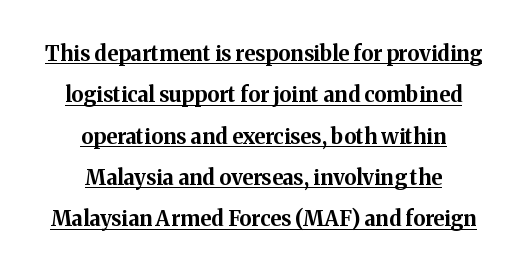
Glance below the letters and you will spot a drawn line. Inter-character spacing is left at the font's built-in metrics. The lettering holds an erect, upright posture throughout. If you measured baseline to baseline, you'd find a long distance. Each line is balanced around a shared central axis. Pretty heavy lettering here — definitely bold.
